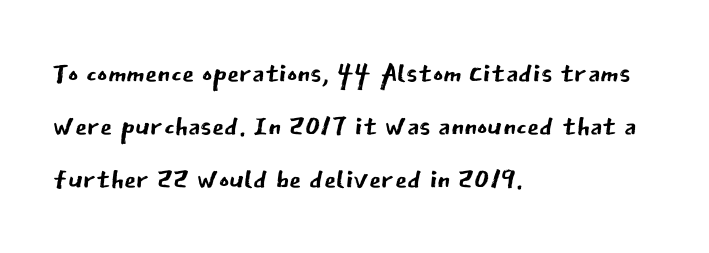
{"serif": "no", "italic": "no", "bold": "no", "weight": "regular", "width": "normal", "stroke_contrast": "low", "x_height": "medium", "monospaced": "no", "underline": "no", "align": "left", "line_spacing": "normal", "line_spacing_ratio": 1.36, "letter_spacing": "normal", "letter_spacing_em": 0.0, "glyph_px": 39}
